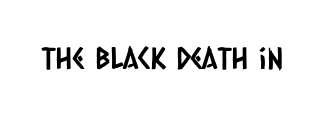
This rendering employs a face without finishing strokes, i.e., a sans-serif. The rendering uses natural spacing where letterforms have individual widths. Letter spacing: default. The gap between lines stays unmarked.
